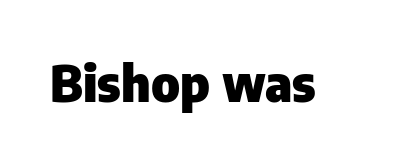
The image shows 50 px heavy sans-serif type, upright; set normal letter spacing, not underlined; low stroke contrast and a medium x-height.
